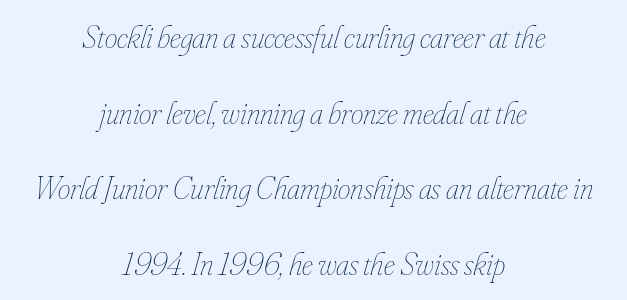
Q: Is the text bold? A: No.
Q: Is the text italic (slanted)? A: Yes, it leans right by about 16 degrees.
Q: Is the text underlined? A: No.
Q: How is the paragraph aligned? A: Centered.
Q: Is the spacing between letters normal or unusually wide? A: Normal.
Q: Is the spacing between lines tight, normal or loose? A: Loose.
Q: Width (condensed, normal, or wide)? A: Condensed.
Q: Stroke contrast? A: Low.
Q: x-height? A: Small.
Q: Monospaced? A: No.
